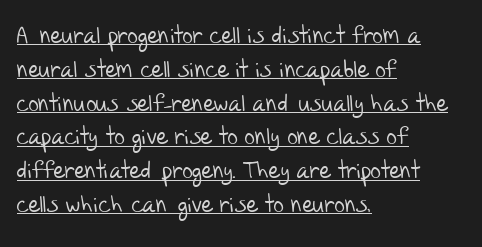
The passage shown is not bold in any degree. How would I describe the line gaps? Plain and ordinary. Check the space under the baseline: a stroke is drawn there. The letters sit at their default tracking, neither squeezed nor spread.
